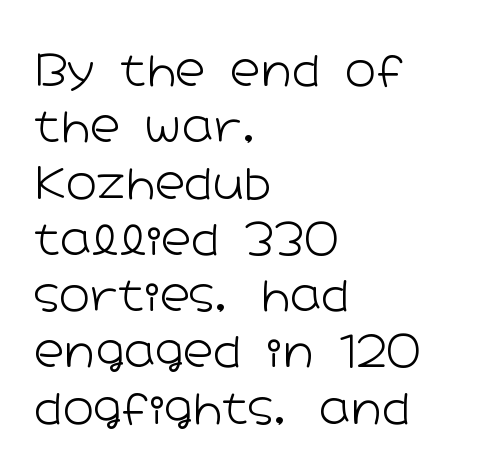
The image shows 42 px light, wide sans-serif type, upright; set left-aligned, normal line spacing (1.34x), normal letter spacing, not underlined; low stroke contrast and a medium x-height.
